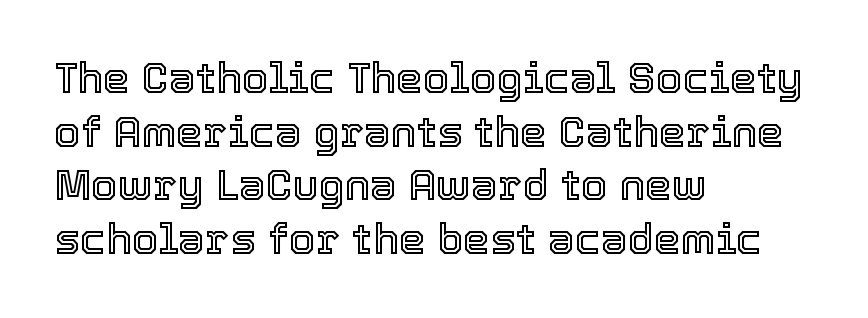
{"italic": "no", "width": "normal", "x_height": "medium", "monospaced": "no", "underline": "no", "align": "left", "line_spacing": "normal", "line_spacing_ratio": 1.25, "letter_spacing": "normal", "letter_spacing_em": 0.0, "glyph_px": 43}
